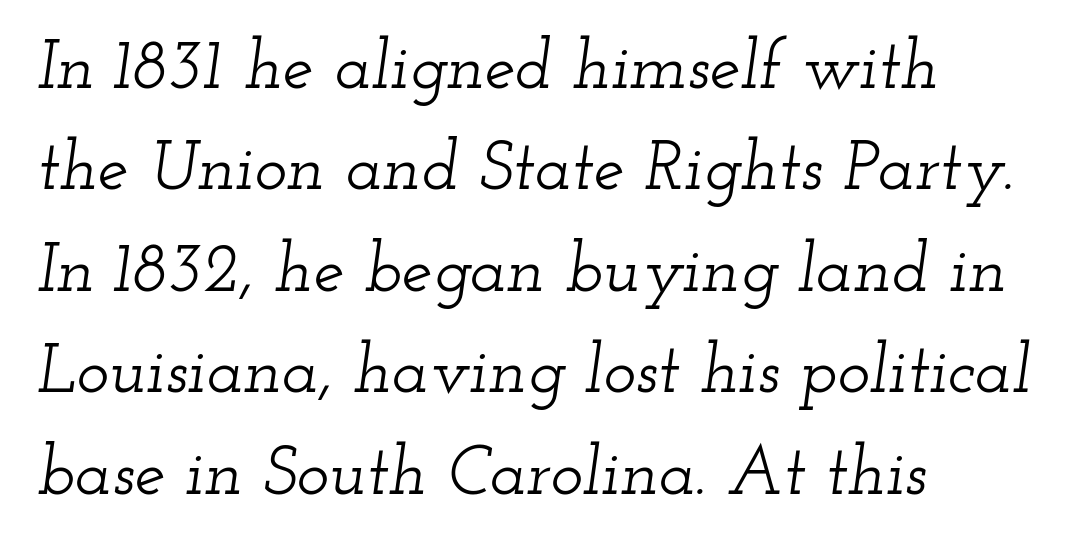
Q: Is the text italic (slanted)? A: Yes, it leans right by about 12 degrees.
Q: Is the typeface a serif or a sans-serif typeface? A: Serif.
Q: Is the text underlined? A: No.
Q: How is the paragraph aligned? A: Left-aligned.
Q: Is the spacing between letters normal or unusually wide? A: Normal.
Q: Is the spacing between lines tight, normal or loose? A: Normal.
Q: Width (condensed, normal, or wide)? A: Wide.
Q: Stroke contrast? A: Low.
Q: x-height? A: Small.
Q: Monospaced? A: No.
